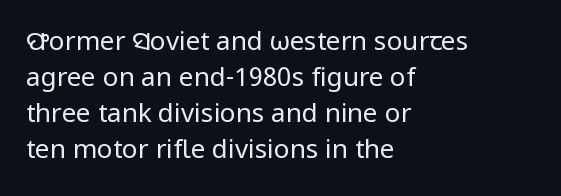
Teacher's note: observe the even left margin — that is flush-left alignment. Students, note that the glyphs here touch the page at normal intervals. Do the letters lean? They stand straight. Descenders hang freely into open space. Stem width sits at or under what a default text font uses.
